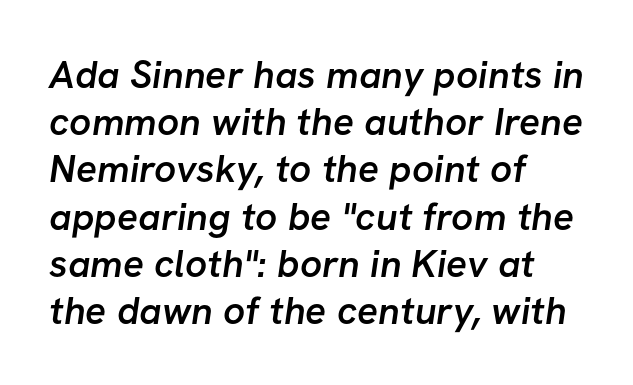
Unlike a traditional serif, this face leaves its strokes unadorned. The rendering uses natural spacing where letterforms have individual widths. The paragraph shown leans on its left margin. The words here are not underlined. Default kerning and tracking; the words read as compact shapes.
